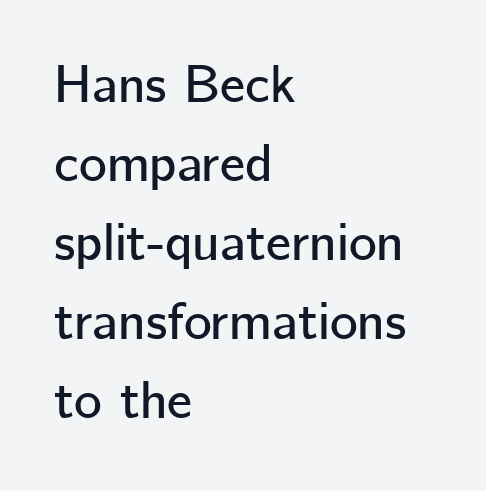
The image shows 53 px sans-serif type, upright; set left-aligned, normal line spacing (1.49x), normal letter spacing, not underlined; low stroke contrast and a medium x-height.
